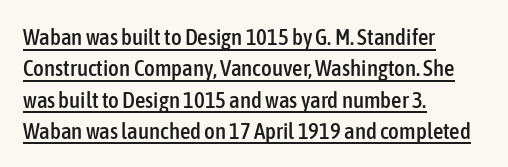
The image shows 23 px text type, upright; set left-aligned, normal line spacing (1.36x), normal letter spacing, underlined.
